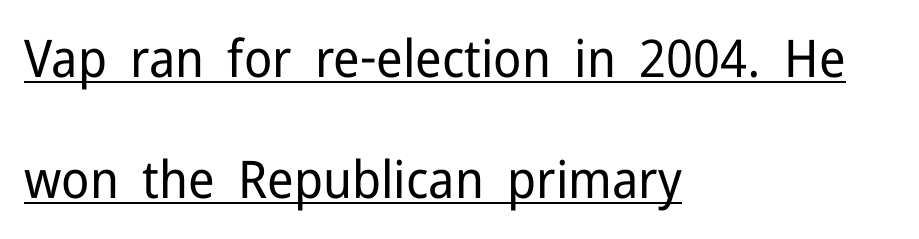
The passage shown stacks its lines with a broad gap. Line beginnings align vertically; line endings do not. This rendering features underlined lettering. The font is comparable to plain body text, perhaps lighter. Examine the stroke ends and you'll find no serifs. Words appear dense and cohesive because spacing is normal.
